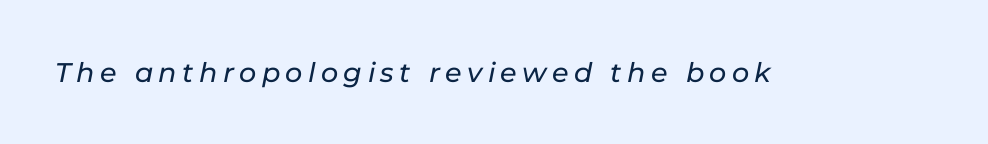
Q: Is the text italic (slanted)? A: Yes, it leans right by about 11 degrees.
Q: Is the text underlined? A: No.
Q: Is the spacing between letters normal or unusually wide? A: Unusually wide.
